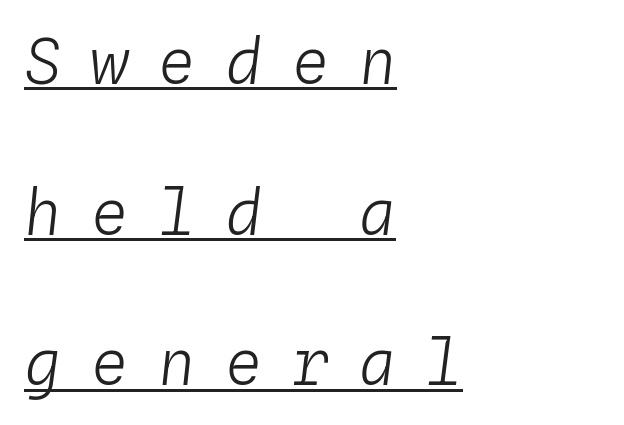
Q: Is the text bold? A: No.
Q: Is the text italic (slanted)? A: Yes, it leans right by about 4 degrees.
Q: Is the text underlined? A: Yes.
Q: How is the paragraph aligned? A: Left-aligned.
Q: Is the spacing between letters normal or unusually wide? A: Unusually wide.
Q: Is the spacing between lines tight, normal or loose? A: Loose.
Q: Width (condensed, normal, or wide)? A: Normal.
Q: Stroke contrast? A: Low.
Q: x-height? A: Medium.
Q: Monospaced? A: Yes.
